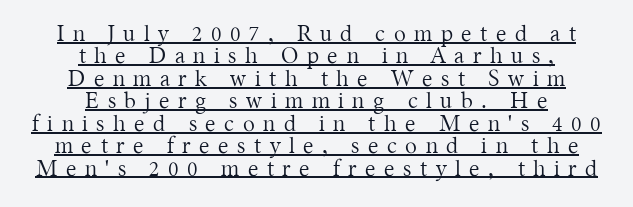
Q: Is the text bold? A: No.
Q: Is the text italic (slanted)? A: No, it is upright.
Q: Is the text underlined? A: Yes.
Q: How is the paragraph aligned? A: Centered.
Q: Is the spacing between letters normal or unusually wide? A: Unusually wide.
Q: Is the spacing between lines tight, normal or loose? A: Tight.
